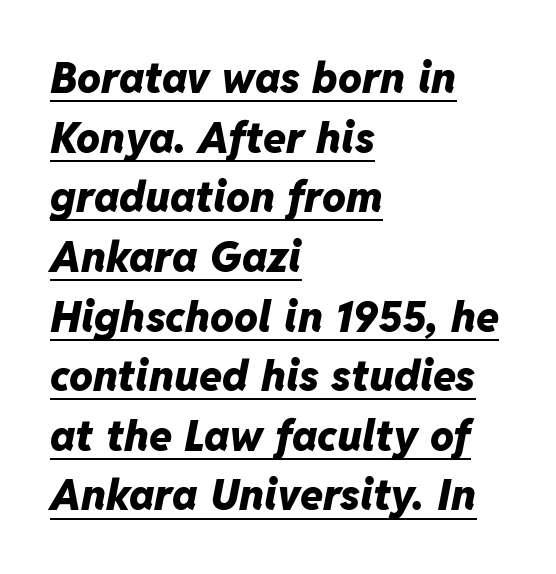
Notice how a bar underscores the lettering throughout. The lettering tilts uniformly, giving the passage an italic look. Each line starts at the same left margin while the right side varies. Honestly, the row spacing looks completely unremarkable.
